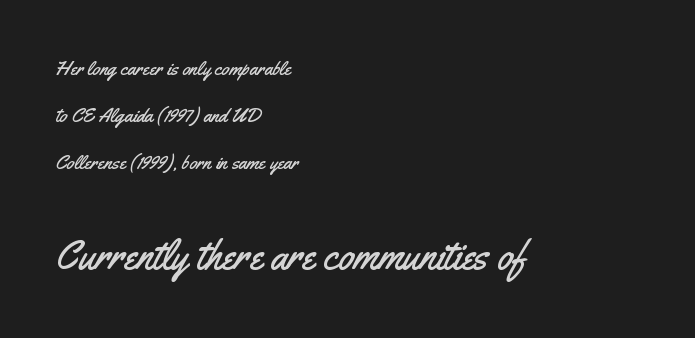
The image shows 41 px condensed sans-serif type; set left-aligned, loose line spacing (2.36x), normal letter spacing, not underlined; the second (bottom) block is 2.05x larger; medium stroke contrast and a small x-height.
